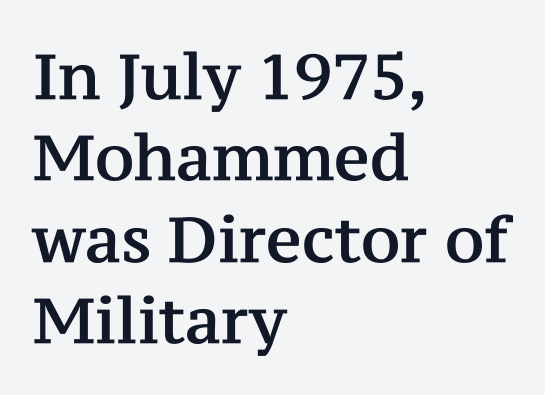
Q: Is the text italic (slanted)? A: No, it is upright.
Q: Is the typeface a serif or a sans-serif typeface? A: Serif.
Q: Is the text underlined? A: No.
Q: How is the paragraph aligned? A: Left-aligned.
Q: Is the spacing between letters normal or unusually wide? A: Normal.
Q: Is the spacing between lines tight, normal or loose? A: Normal.
Q: Width (condensed, normal, or wide)? A: Normal.
Q: Stroke contrast? A: Medium.
Q: x-height? A: Medium.
Q: Monospaced? A: No.
